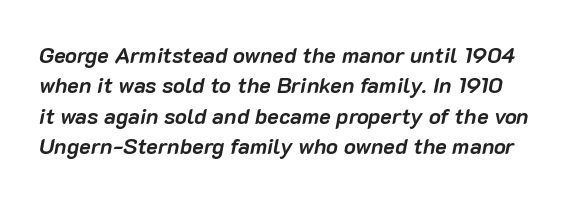
{"italic": "yes", "lean": "right", "slant_degrees": 10, "bold": "yes", "underline": "no", "line_spacing": "normal", "line_spacing_ratio": 1.38, "letter_spacing": "normal", "letter_spacing_em": 0.0, "glyph_px": 22}
